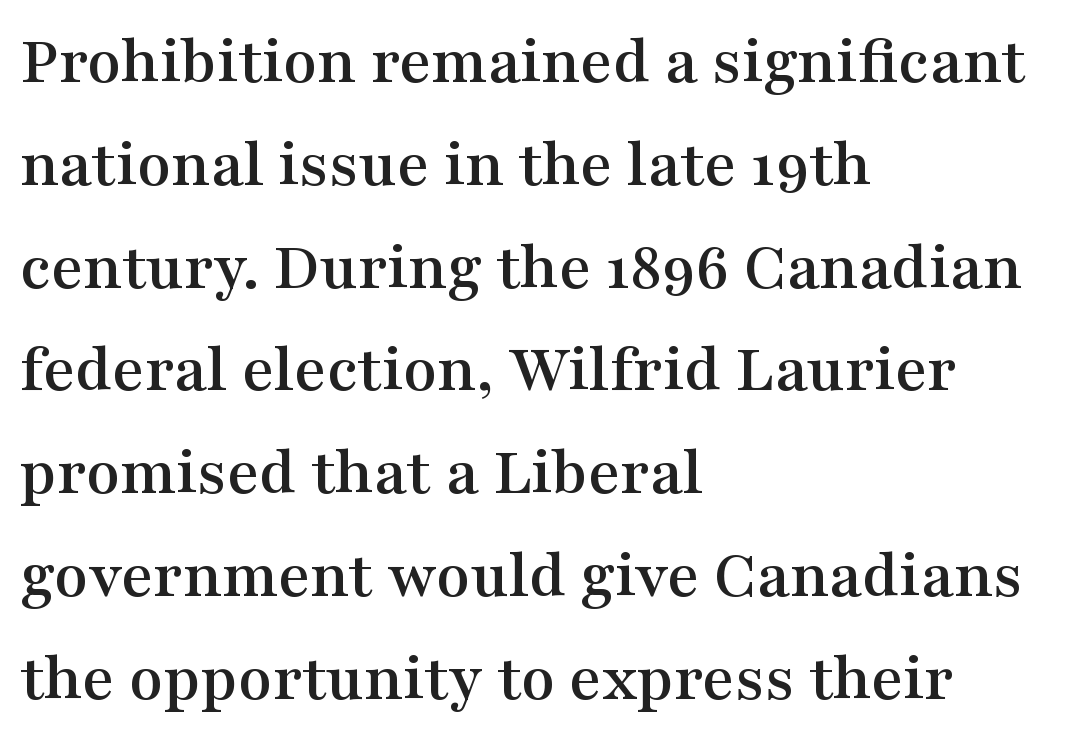
Q: Is the text italic (slanted)? A: No, it is upright.
Q: Is the typeface a serif or a sans-serif typeface? A: Serif.
Q: Is the text underlined? A: No.
Q: How is the paragraph aligned? A: Left-aligned.
Q: Is the spacing between letters normal or unusually wide? A: Normal.
Q: Is the spacing between lines tight, normal or loose? A: Normal.
Q: Width (condensed, normal, or wide)? A: Wide.
Q: Stroke contrast? A: Medium.
Q: x-height? A: Medium.
Q: Monospaced? A: No.
